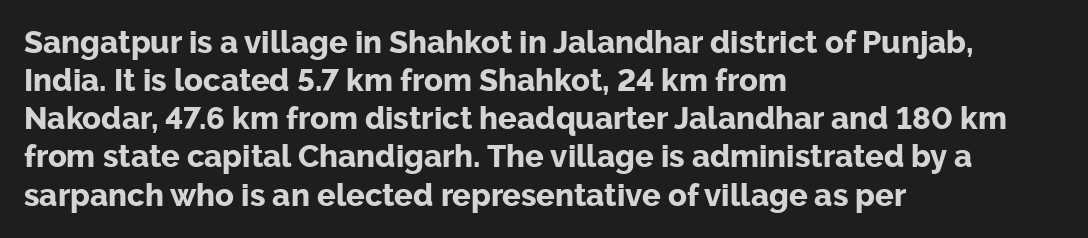
The image shows 31 px bold sans-serif type, upright; set left-aligned, line spacing 1.23x, normal letter spacing, not underlined; low stroke contrast and a medium x-height.
